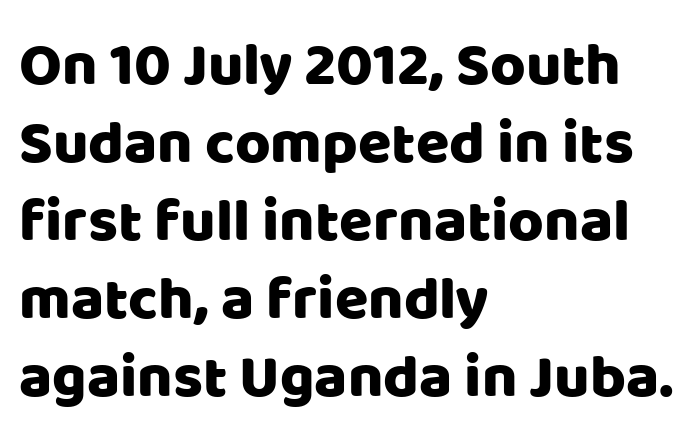
The zone under the glyphs is completely vacant. Varying glyph widths throughout — classic text-font behaviour. Evenly set lines give the paragraph a standard silhouette. I'd call this a sans setting — the letters go barefoot. Each line starts at the same left margin while the right side varies.
